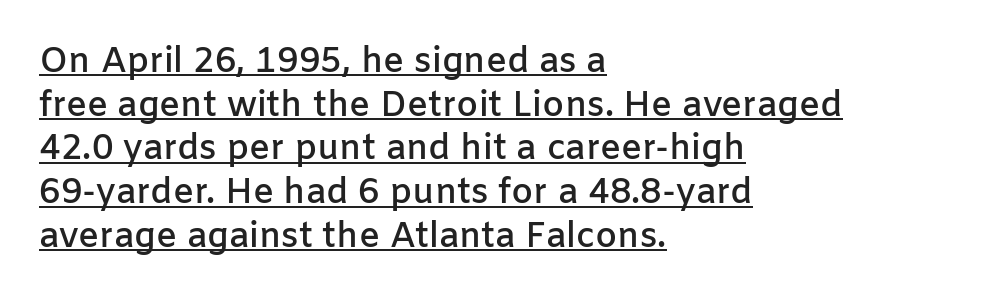
The image shows 35 px semibold sans-serif type, upright; set left-aligned, normal line spacing (1.25x), normal letter spacing, underlined; low stroke contrast and a medium x-height.
